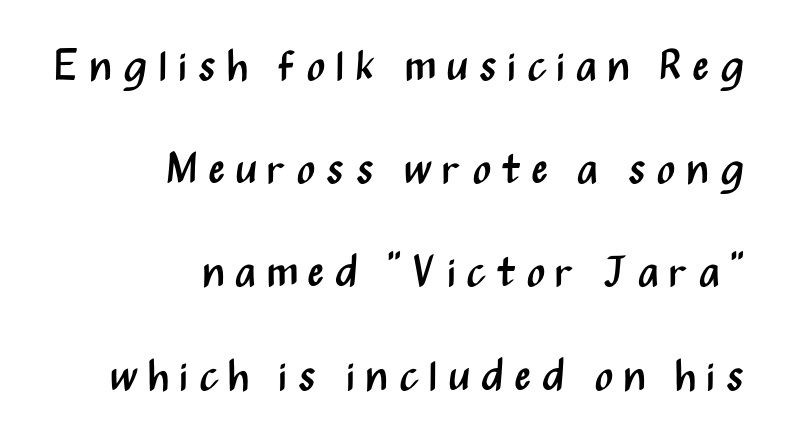
Q: Is the text bold? A: No.
Q: Is the text italic (slanted)? A: No, it is upright.
Q: Is the typeface a serif or a sans-serif typeface? A: Sans-serif.
Q: Is the text underlined? A: No.
Q: How is the paragraph aligned? A: Right-aligned.
Q: Is the spacing between letters normal or unusually wide? A: Unusually wide.
Q: Is the spacing between lines tight, normal or loose? A: Loose.
Q: Width (condensed, normal, or wide)? A: Condensed.
Q: Stroke contrast? A: Medium.
Q: x-height? A: Medium.
Q: Monospaced? A: No.
